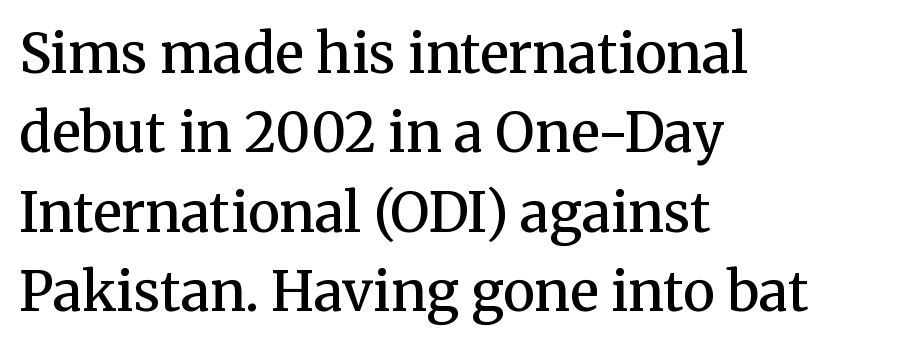
Q: Is the text bold? A: Semi-bold.
Q: Is the text italic (slanted)? A: No, it is upright.
Q: Is the typeface a serif or a sans-serif typeface? A: Serif.
Q: Is the text underlined? A: No.
Q: How is the paragraph aligned? A: Left-aligned.
Q: Is the spacing between letters normal or unusually wide? A: Normal.
Q: Is the spacing between lines tight, normal or loose? A: Normal.
Q: Width (condensed, normal, or wide)? A: Normal.
Q: Stroke contrast? A: Medium.
Q: x-height? A: Medium.
Q: Monospaced? A: No.
